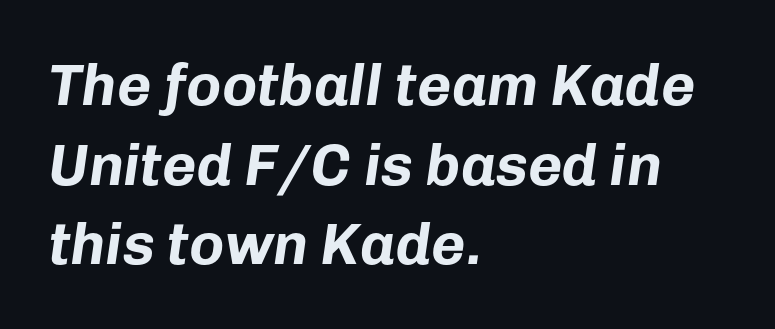
The tracking reads as untouched default to a designer's eye. The line-height multiplier appears to be the usual default. Weight: bold. These lines are rendered in a variable-pitch font.
